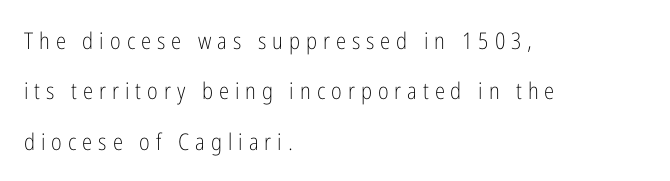
Q: Is the text bold? A: No.
Q: Is the text italic (slanted)? A: No, it is upright.
Q: Is the text underlined? A: No.
Q: How is the paragraph aligned? A: Left-aligned.
Q: Is the spacing between letters normal or unusually wide? A: Unusually wide.
Q: Is the spacing between lines tight, normal or loose? A: Loose.
